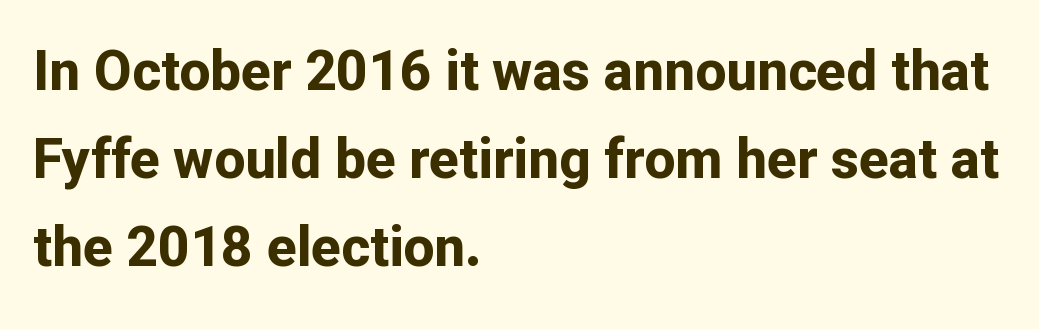
Q: Is the text bold? A: Yes.
Q: Is the text italic (slanted)? A: No, it is upright.
Q: Is the typeface a serif or a sans-serif typeface? A: Sans-serif.
Q: Is the text underlined? A: No.
Q: How is the paragraph aligned? A: Left-aligned.
Q: Is the spacing between letters normal or unusually wide? A: Normal.
Q: Is the spacing between lines tight, normal or loose? A: Normal.
Q: Width (condensed, normal, or wide)? A: Normal.
Q: Stroke contrast? A: Low.
Q: x-height? A: Medium.
Q: Monospaced? A: No.
